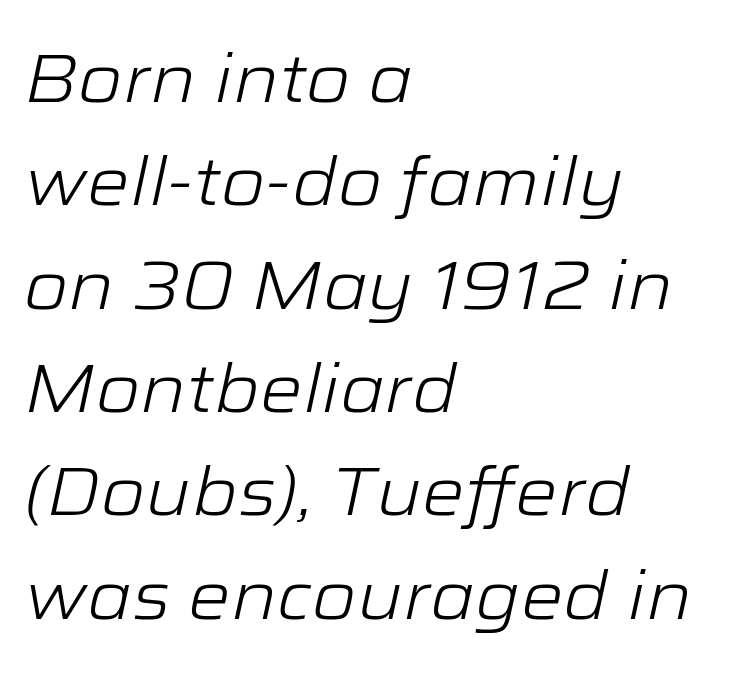
Q: Is the text bold? A: No.
Q: Is the text italic (slanted)? A: Yes, it leans right by about 12 degrees.
Q: Is the text underlined? A: No.
Q: How is the paragraph aligned? A: Left-aligned.
Q: Is the spacing between letters normal or unusually wide? A: Normal.
Q: Is the spacing between lines tight, normal or loose? A: Normal.
Q: Width (condensed, normal, or wide)? A: Wide.
Q: Stroke contrast? A: Low.
Q: x-height? A: Medium.
Q: Monospaced? A: No.
